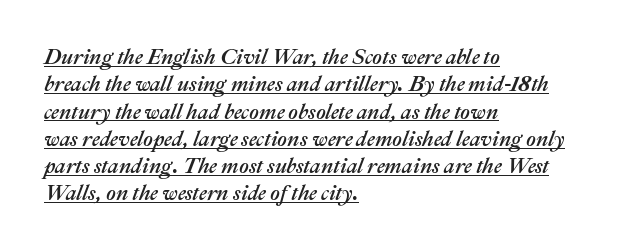
A typesetter would call this zero additional tracking. Horizontal alignment here is leftward, the default for most running prose. This is underlined copy, the kind a proofreader might mark for attention. The specimen reads as italic at a glance.
